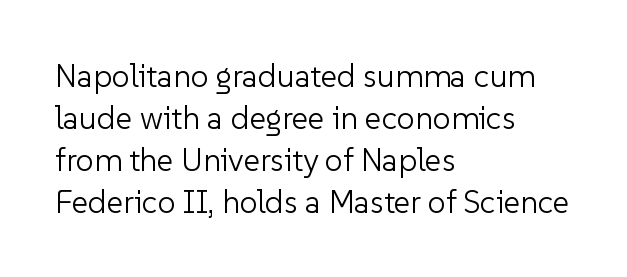
The image shows 32 px light sans-serif type, upright; set left-aligned, normal line spacing (1.31x), normal letter spacing, not underlined; low stroke contrast and a medium x-height.
